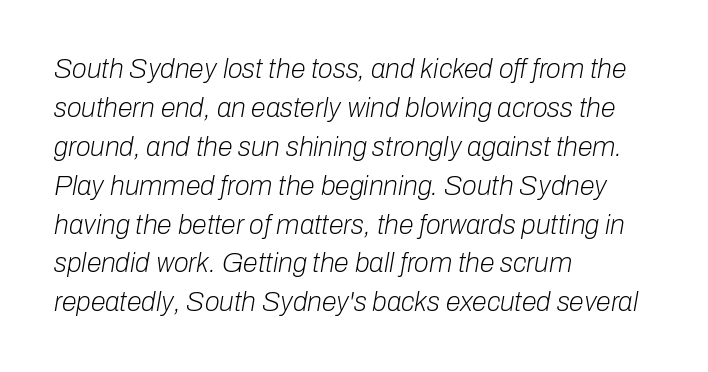
{"italic": "yes", "lean": "right", "slant_degrees": 10, "bold": "no", "underline": "no", "align": "left", "line_spacing": "normal", "line_spacing_ratio": 1.44, "letter_spacing": "normal", "letter_spacing_em": 0.0, "glyph_px": 27}
